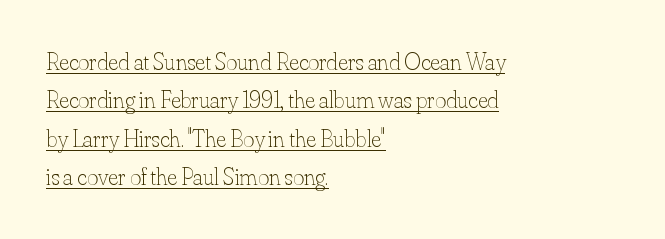
In CSS terms this would be text-align: left. You could call the tracking neutral — neither tight nor loose. Somebody hit Ctrl+U on this one — the words are underlined. Italic: no, the glyphs are upright roman.
